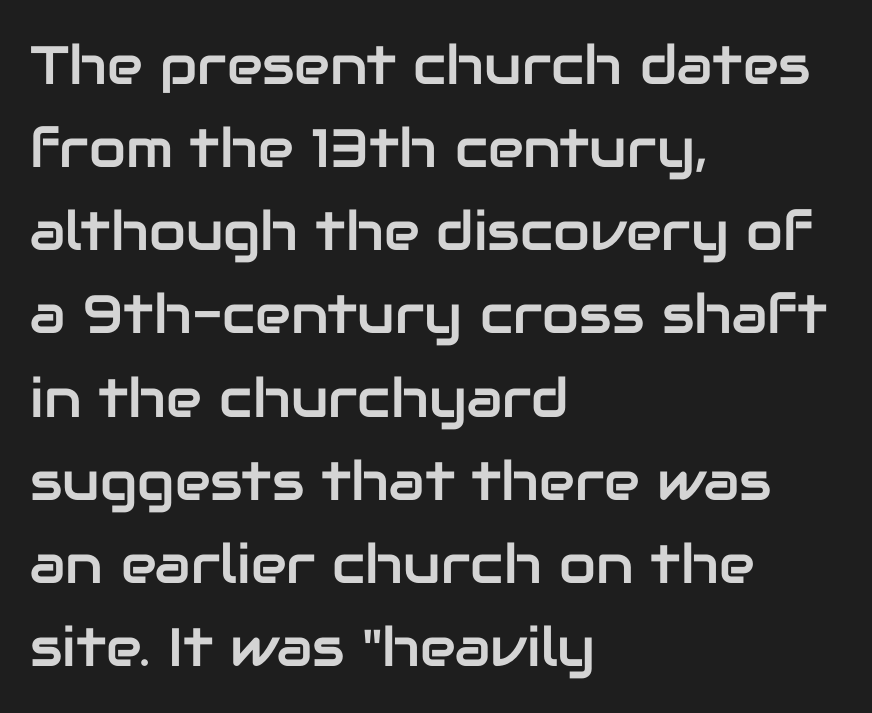
The image shows 54 px sans-serif type, upright; set left-aligned, normal line spacing (1.54x), normal letter spacing, not underlined; low stroke contrast and a medium x-height.
